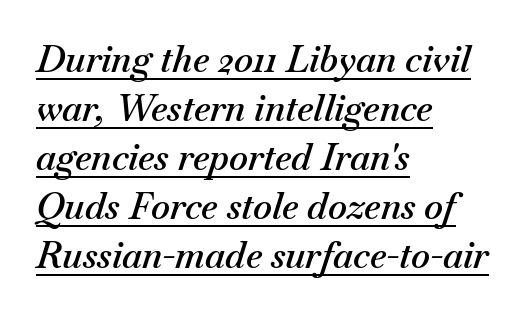
Short note: letters normally spaced. This sample has the flowing, uneven cadence of proportional lettering. Whoever set this chose a conventional vertical rhythm. The typesetter has applied underlining to the passage shown. The sample has been set in demibold, a notch under bold.
